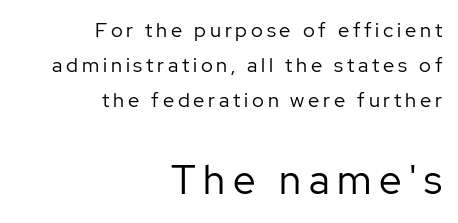
The typeface has the unassuming heft of standard copy or less. The face used here is proportionally spaced, like ordinary book or web type. This layout puts the modest block above and the oversized block below. Ascenders rise straight up at ninety degrees. Lines of text with bare space underneath. Serif or sans? Sans — the stroke terminals are bare.
